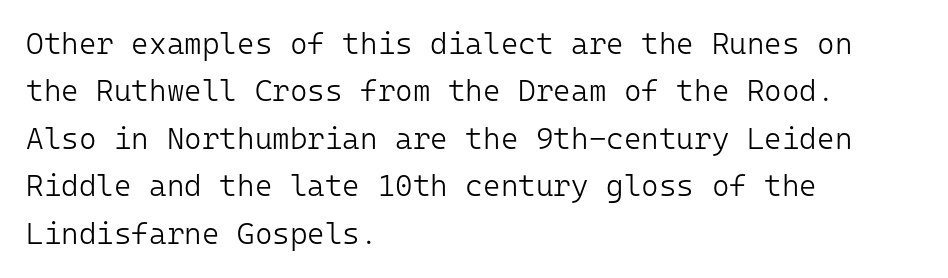
{"serif": "no", "italic": "no", "bold": "no", "weight": "light", "width": "normal", "stroke_contrast": "low", "x_height": "medium", "monospaced": "yes", "underline": "no", "align": "left", "line_spacing": "normal", "line_spacing_ratio": 1.58, "letter_spacing": "normal", "letter_spacing_em": 0.0, "glyph_px": 30}
